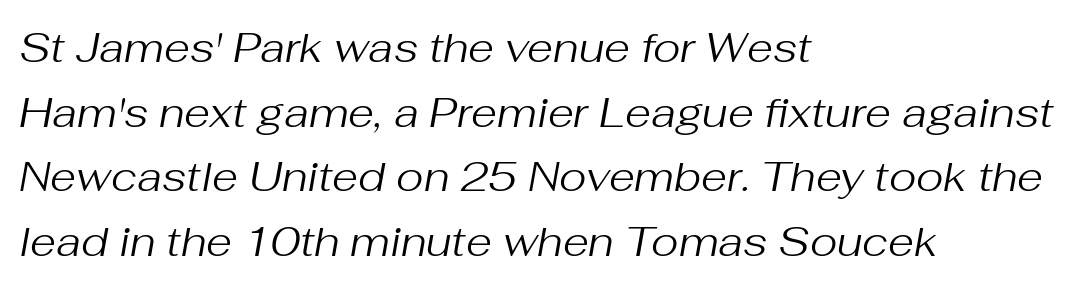
The image shows 42 px regular-weight type, italic (leaning right); set left-aligned, normal line spacing (1.54x), normal letter spacing, not underlined; medium stroke contrast and a medium x-height.
